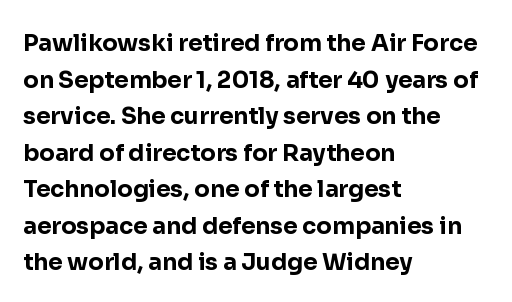
Visually the block forms a straight wall on the left and a jagged coastline on the right. The letters are bold, with thick, heavy strokes. The gap between lines stays unmarked. This sample keeps an unexceptional amount of space between lines. The horizontal fit of the characters is conventional and even. Vertical strokes here are truly vertical.
